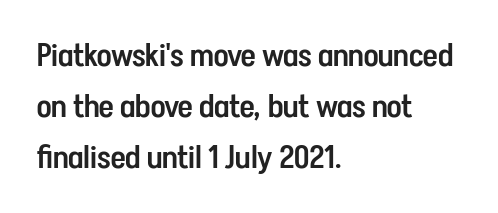
Q: Is the text bold? A: Semi-bold.
Q: Is the text italic (slanted)? A: No, it is upright.
Q: Is the typeface a serif or a sans-serif typeface? A: Sans-serif.
Q: Is the text underlined? A: No.
Q: How is the paragraph aligned? A: Left-aligned.
Q: Is the spacing between letters normal or unusually wide? A: Normal.
Q: Is the spacing between lines tight, normal or loose? A: Normal.
Q: Width (condensed, normal, or wide)? A: Condensed.
Q: Stroke contrast? A: Low.
Q: x-height? A: Medium.
Q: Monospaced? A: No.
